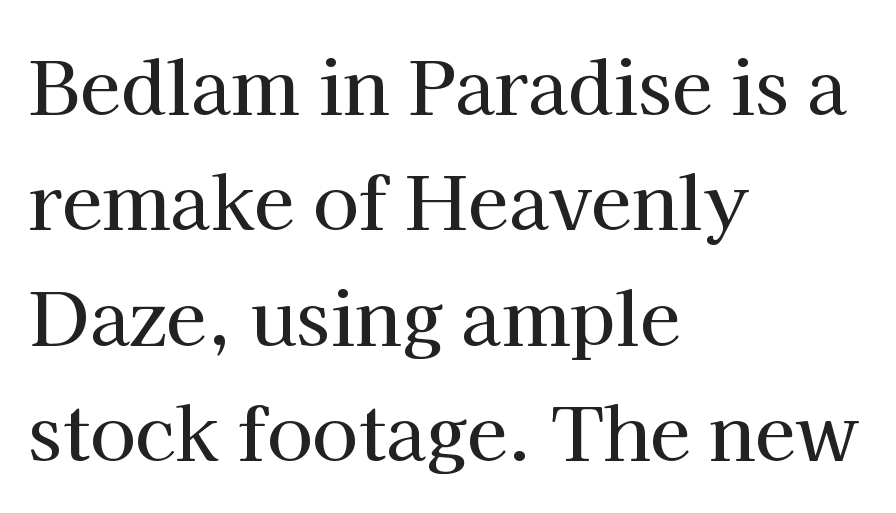
Tracking value appears to be zero — textbook default spacing. The compositor pushed each line to the left boundary. Varying glyph widths throughout — classic text-font behaviour. The rows are spaced the way most documents space them. This is the regular roman posture of the typeface. Has an underline been added? It has not.
